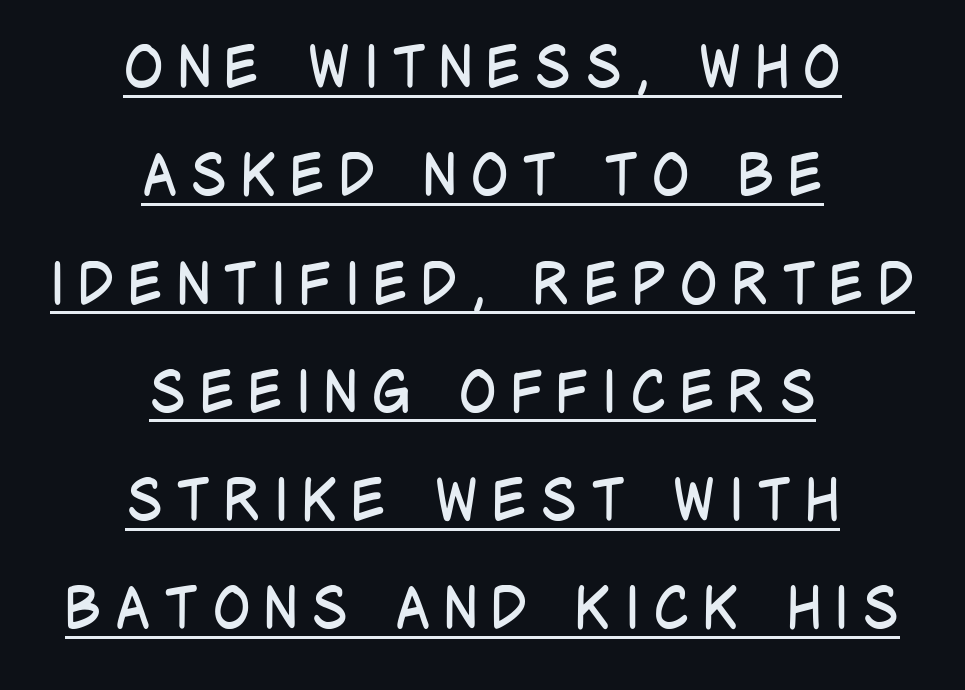
{"serif": "no", "italic": "no", "bold": "no", "weight": "regular", "width": "condensed", "stroke_contrast": "low", "x_height": "large", "monospaced": "no", "underline": "yes", "align": "center", "line_spacing": "loose", "line_spacing_ratio": 1.9, "letter_spacing": "wide", "letter_spacing_em": 0.23, "glyph_px": 57}
